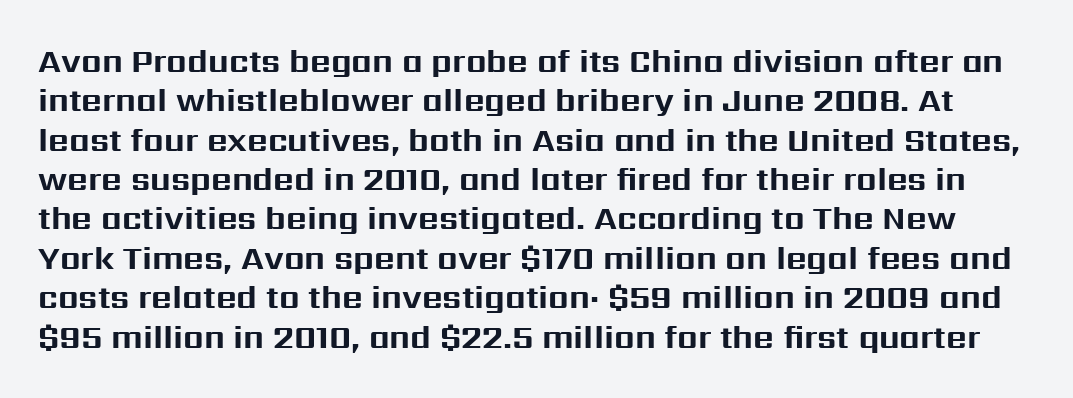
{"serif": "no", "italic": "no", "bold": "yes", "weight": "bold", "width": "normal", "stroke_contrast": "medium", "x_height": "medium", "monospaced": "no", "underline": "no", "line_spacing_ratio": 1.23, "letter_spacing": "normal", "letter_spacing_em": 0.0, "glyph_px": 32}
